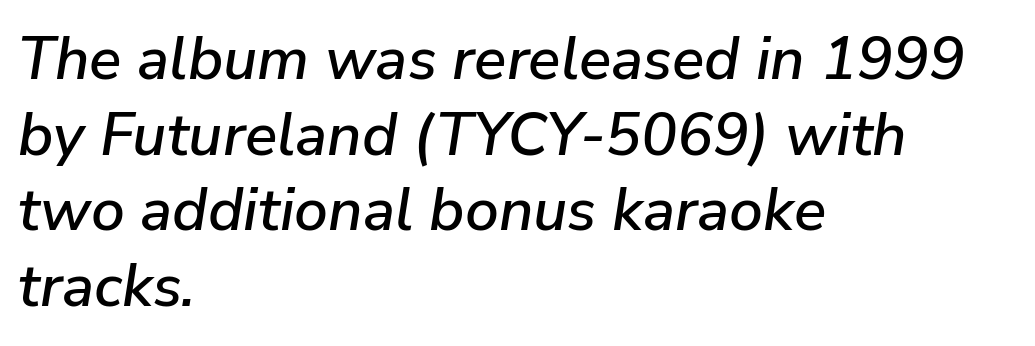
The image shows 60 px text type, italic (leaning right); set left-aligned, normal line spacing (1.26x), normal letter spacing, not underlined; low stroke contrast and a medium x-height.
